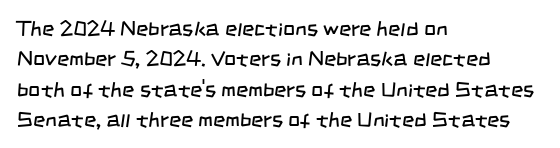
The image shows 21 px text type; set left-aligned, normal line spacing (1.45x), normal letter spacing, not underlined.
